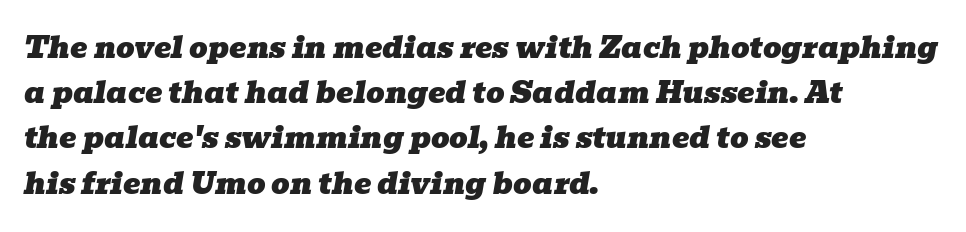
Honestly, the row spacing looks completely unremarkable. In terms of letterspacing, this is plain default setting. Line starts are locked; line ends wander. The rendering uses natural spacing where letterforms have individual widths. The font family rendered here belongs to the serif group.
